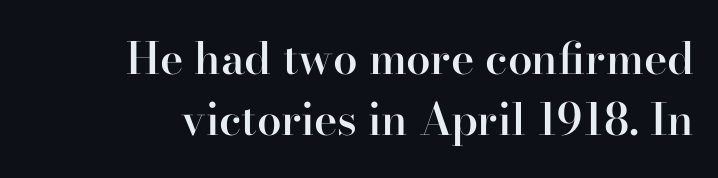
Q: Is the text bold? A: Semi-bold.
Q: Is the text italic (slanted)? A: No, it is upright.
Q: Is the typeface a serif or a sans-serif typeface? A: Serif.
Q: Is the text underlined? A: No.
Q: How is the paragraph aligned? A: Right-aligned.
Q: Is the spacing between letters normal or unusually wide? A: Normal.
Q: Is the spacing between lines tight, normal or loose? A: Normal.
Q: Width (condensed, normal, or wide)? A: Normal.
Q: Stroke contrast? A: High.
Q: x-height? A: Small.
Q: Monospaced? A: No.
